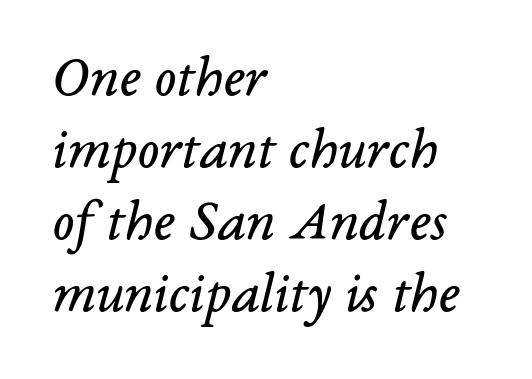
Q: Is the text bold? A: No.
Q: Is the text italic (slanted)? A: Yes, it leans right by about 14 degrees.
Q: Is the typeface a serif or a sans-serif typeface? A: Serif.
Q: Is the text underlined? A: No.
Q: How is the paragraph aligned? A: Left-aligned.
Q: Is the spacing between letters normal or unusually wide? A: Normal.
Q: Width (condensed, normal, or wide)? A: Normal.
Q: Stroke contrast? A: Low.
Q: x-height? A: Medium.
Q: Monospaced? A: No.
